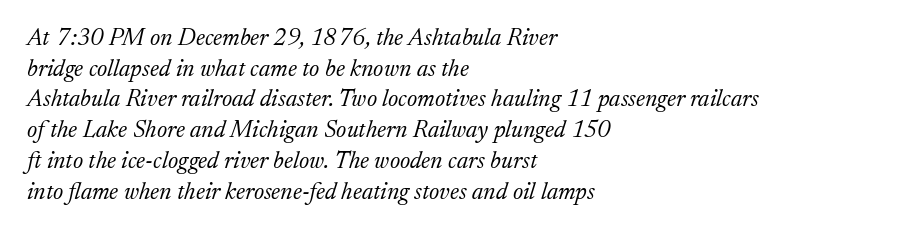
You can tell it's italic because the verticals aren't actually vertical. Horizontally, the lines are justified to the leading edge only. The strokes carry an ordinary text weight at most. Evenly set lines give the paragraph a standard silhouette. Quick note: underline off. You could call the tracking neutral — neither tight nor loose.
